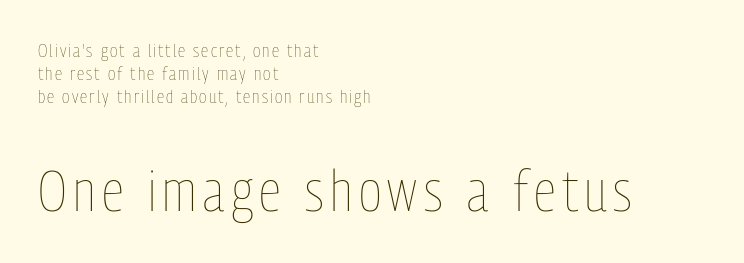
Summary of weight: not heavy and not bold. Visually the block forms a straight wall on the left and a jagged coastline on the right. The passage shown begins with its smaller block and ends with its larger one. Each row of text sits above clean, open space.
